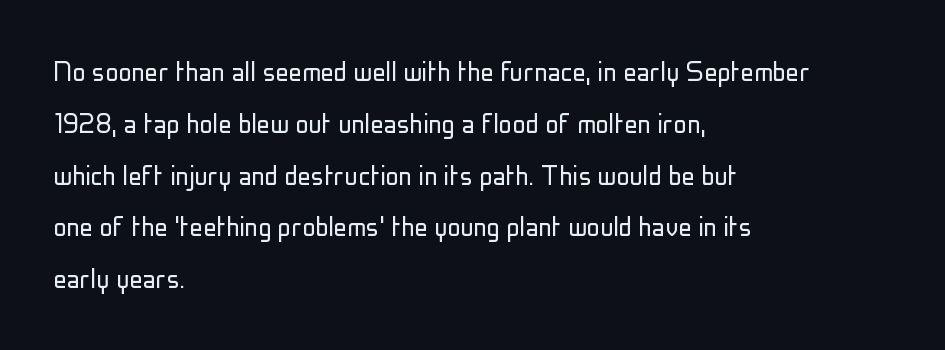
A typesetter would label this face a sans. Only glyphs here, with clear space below each row. Here the glyphs are tracked normally, forming tight word shapes. Notice how the passage keeps a crisp vertical edge on the left only. Rendered with straight, roman letterforms. Compared with typical paragraphs, the rows here are spaced about the same.
